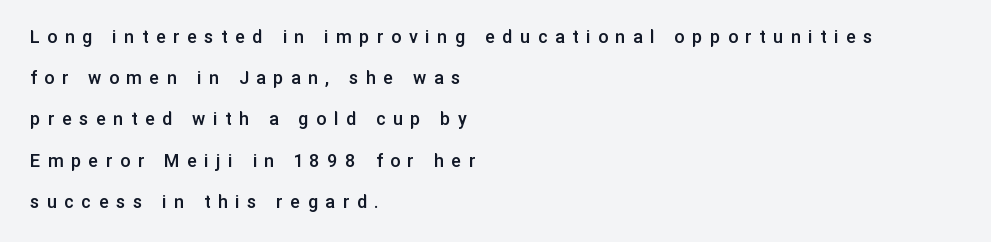
Q: Is the text bold? A: Semi-bold.
Q: Is the text italic (slanted)? A: No, it is upright.
Q: Is the text underlined? A: No.
Q: How is the paragraph aligned? A: Left-aligned.
Q: Is the spacing between letters normal or unusually wide? A: Unusually wide.
Q: Is the spacing between lines tight, normal or loose? A: Loose.
